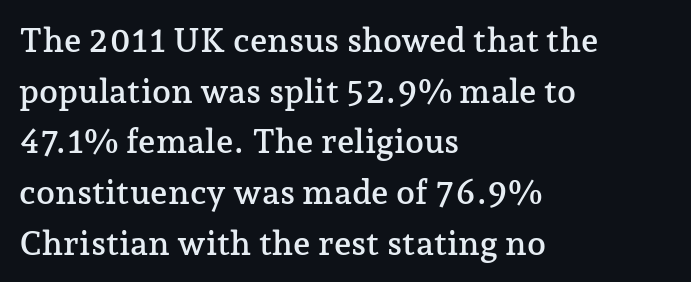
{"serif": "yes", "italic": "no", "width": "normal", "stroke_contrast": "low", "x_height": "medium", "monospaced": "no", "underline": "no", "align": "left", "line_spacing": "normal", "line_spacing_ratio": 1.49, "letter_spacing": "normal", "letter_spacing_em": 0.0, "glyph_px": 34}
